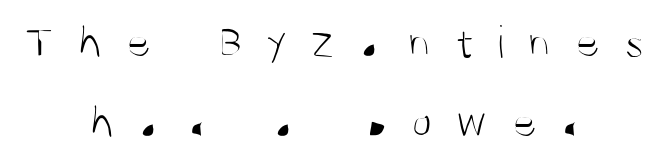
{"serif": "no", "italic": "no", "bold": "no", "weight": "light", "width": "condensed", "stroke_contrast": "medium", "x_height": "large", "monospaced": "no", "underline": "no", "align": "center", "line_spacing_ratio": 1.71, "letter_spacing": "wide", "letter_spacing_em": 0.49, "glyph_px": 47}
